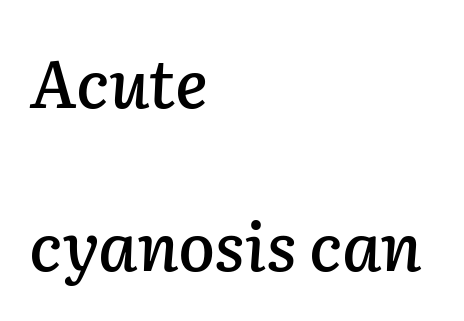
The image shows 67 px text type, italic (leaning right); set left-aligned, loose line spacing (2.43x), normal letter spacing, not underlined; low stroke contrast and a medium x-height.
